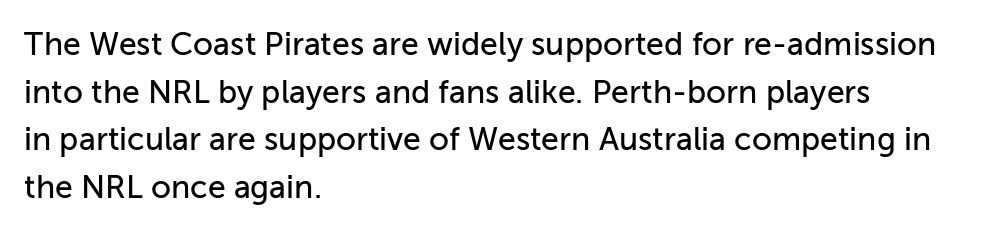
Q: Is the text italic (slanted)? A: No, it is upright.
Q: Is the typeface a serif or a sans-serif typeface? A: Sans-serif.
Q: Is the text underlined? A: No.
Q: How is the paragraph aligned? A: Left-aligned.
Q: Is the spacing between letters normal or unusually wide? A: Normal.
Q: Is the spacing between lines tight, normal or loose? A: Normal.
Q: Width (condensed, normal, or wide)? A: Normal.
Q: Stroke contrast? A: Low.
Q: x-height? A: Medium.
Q: Monospaced? A: No.
